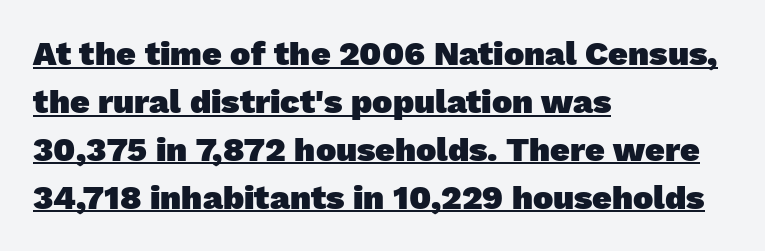
Q: Is the text bold? A: Yes.
Q: Is the typeface a serif or a sans-serif typeface? A: Sans-serif.
Q: Is the text underlined? A: Yes.
Q: How is the paragraph aligned? A: Left-aligned.
Q: Is the spacing between letters normal or unusually wide? A: Normal.
Q: Is the spacing between lines tight, normal or loose? A: Normal.
Q: Width (condensed, normal, or wide)? A: Normal.
Q: Stroke contrast? A: Low.
Q: x-height? A: Medium.
Q: Monospaced? A: No.
